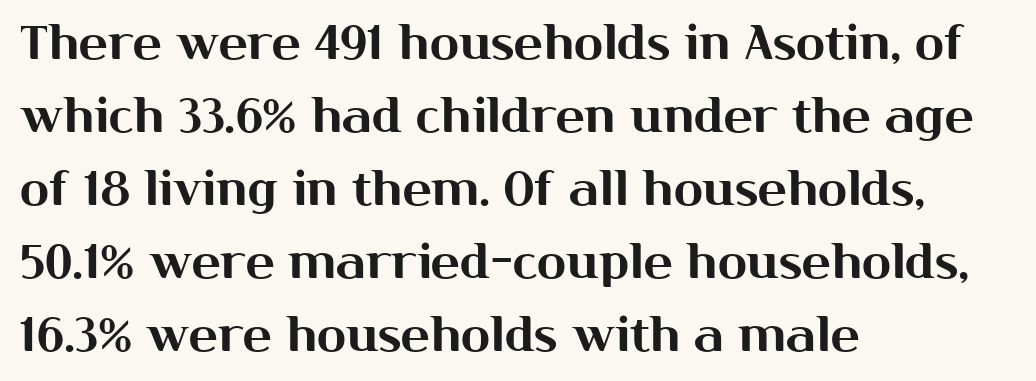
The paragraph has a hard left edge and a soft right edge. What kind of face is this? One without serifs — a sans. Letter spacing: default. A roman cut, with each character standing at attention. Whoever set this chose a conventional vertical rhythm. Descender tails drop into unmarked territory.
